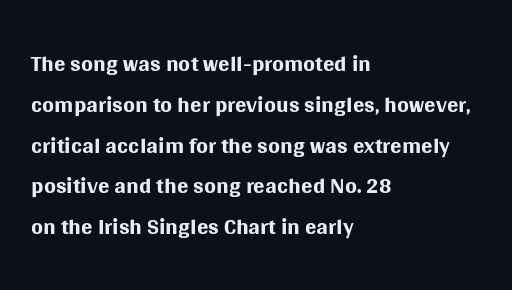
No extra ink here — the face is not bold. Proportional: the letters do not fall into vertical columns. The font family rendered here belongs to the sans-serif group. Check under the words: just untouched page. Inter-character spacing is left at the font's built-in metrics. The type sits square on the baseline with zero lean.
